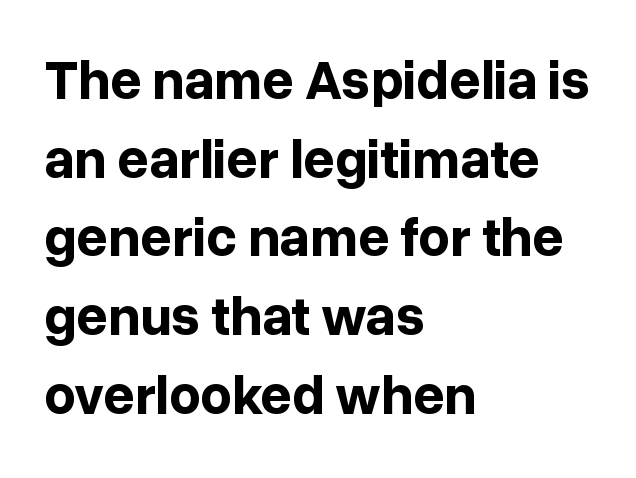
The gaps between neighbouring characters are ordinary and unremarkable. Posture: vertical. Short and long lines alike share a common starting point at left. The string is rendered with underlining switched off.
